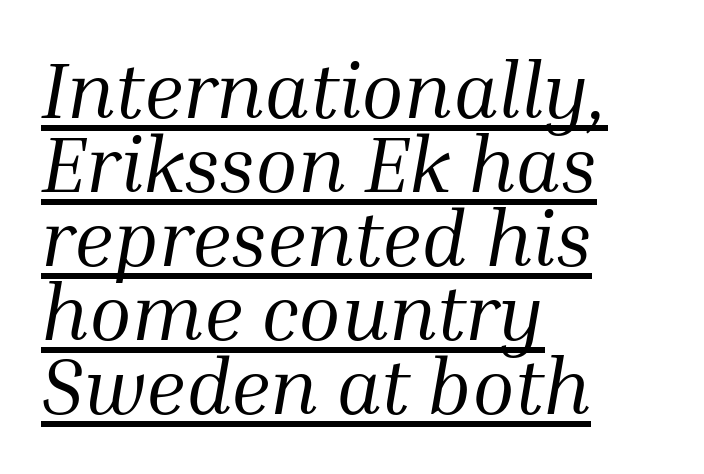
Q: Is the text bold? A: No.
Q: Is the text italic (slanted)? A: Yes, it leans right by about 10 degrees.
Q: Is the typeface a serif or a sans-serif typeface? A: Serif.
Q: Is the text underlined? A: Yes.
Q: How is the paragraph aligned? A: Left-aligned.
Q: Is the spacing between letters normal or unusually wide? A: Normal.
Q: Is the spacing between lines tight, normal or loose? A: Tight.
Q: Width (condensed, normal, or wide)? A: Normal.
Q: Stroke contrast? A: Medium.
Q: x-height? A: Medium.
Q: Monospaced? A: No.
